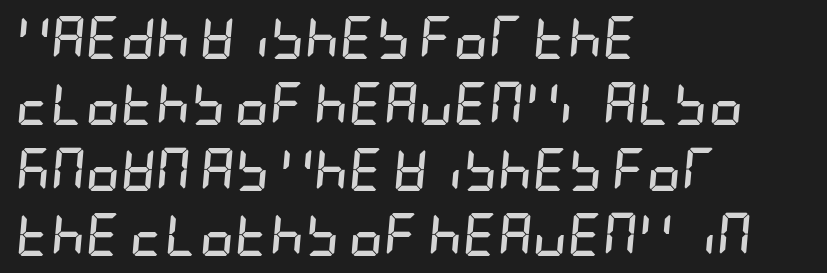
The image shows 43 px semibold, condensed type, italic (leaning right); set left-aligned, normal line spacing (1.53x), normal letter spacing, not underlined; low stroke contrast and a large x-height.
